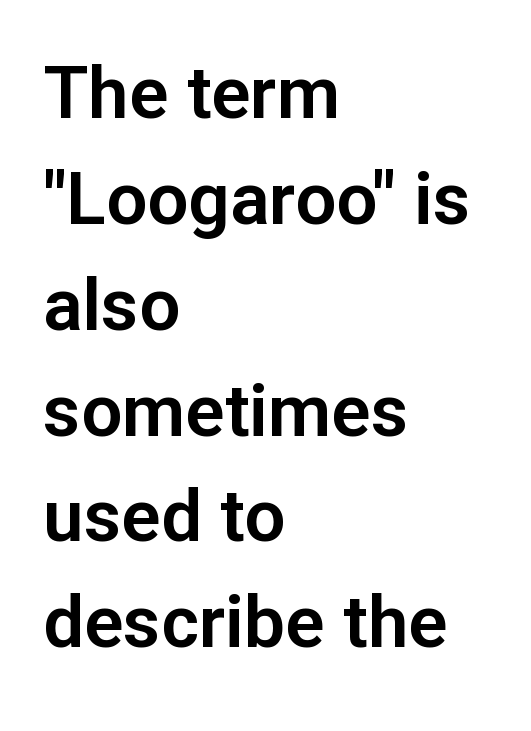
The image shows 73 px sans-serif type, upright; set left-aligned, normal line spacing (1.45x), normal letter spacing, not underlined; low stroke contrast and a medium x-height.
